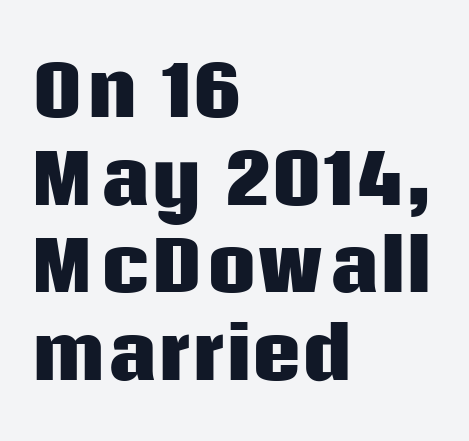
Q: Is the text bold? A: Yes.
Q: Is the text italic (slanted)? A: No, it is upright.
Q: Is the typeface a serif or a sans-serif typeface? A: Sans-serif.
Q: Is the text underlined? A: No.
Q: How is the paragraph aligned? A: Left-aligned.
Q: Is the spacing between letters normal or unusually wide? A: Normal.
Q: Is the spacing between lines tight, normal or loose? A: Normal.
Q: Width (condensed, normal, or wide)? A: Normal.
Q: Stroke contrast? A: Low.
Q: x-height? A: Large.
Q: Monospaced? A: No.
